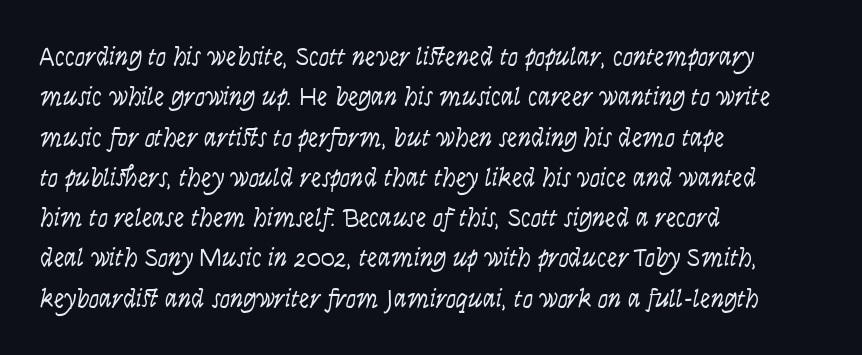
The image shows 26 px text type, italic (leaning right); set left-aligned, normal line spacing (1.55x), normal letter spacing, not underlined.
